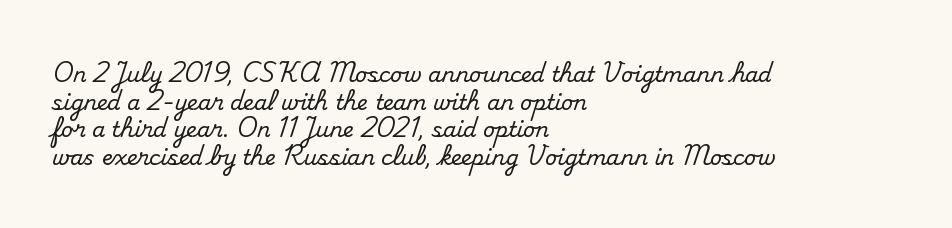
Line starts are locked; line ends wander. Leading matches the norm, producing a regular column. The area under the type is left untouched. Caption: standard tracking, unaltered.
